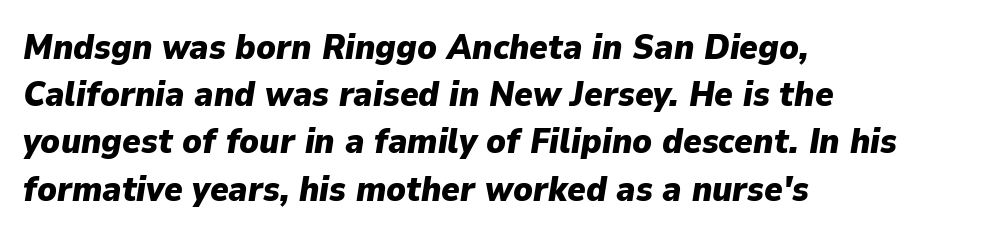
{"italic": "yes", "lean": "right", "slant_degrees": 9, "bold": "yes", "weight": "heavy", "width": "normal", "stroke_contrast": "low", "x_height": "medium", "monospaced": "no", "underline": "no", "align": "left", "line_spacing": "normal", "line_spacing_ratio": 1.35, "letter_spacing": "normal", "letter_spacing_em": 0.0, "glyph_px": 35}
